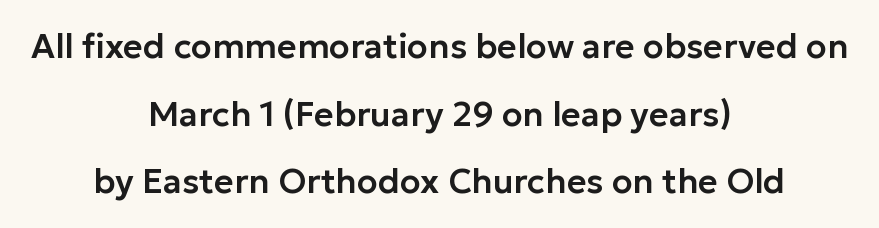
The image shows 34 px sans-serif type, upright; set centered, loose line spacing (1.99x), normal letter spacing, not underlined; low stroke contrast and a medium x-height.
